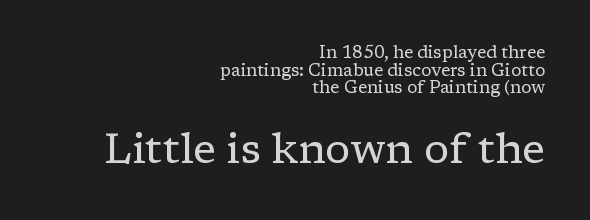
{"serif": "yes", "italic": "no", "bold": "no", "weight": "regular", "width": "normal", "stroke_contrast": "low", "x_height": "medium", "monospaced": "no", "underline": "no", "align": "right", "line_spacing": "tight", "line_spacing_ratio": 1.04, "letter_spacing": "normal", "letter_spacing_em": 0.0, "larger_block": "second", "size_ratio": 2.47, "glyph_px": 42}
